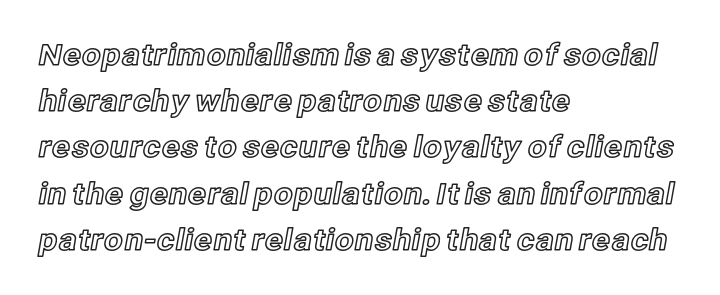
The image shows 30 px text type; set left-aligned, normal line spacing (1.54x), normal letter spacing, not underlined; a medium x-height.
